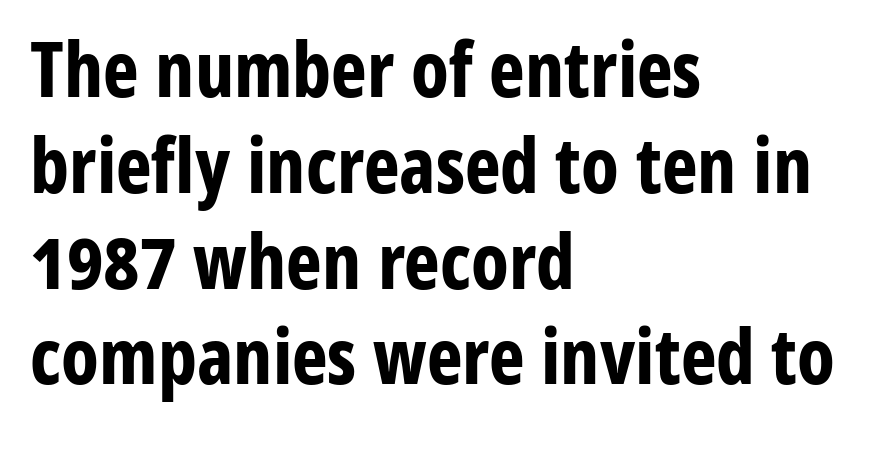
The image shows 76 px bold, condensed sans-serif type, upright; set left-aligned, normal line spacing (1.26x), normal letter spacing, not underlined; low stroke contrast and a medium x-height.
